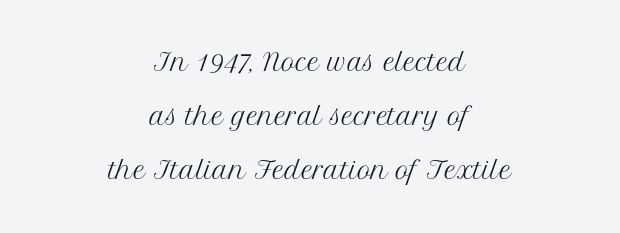
The image shows 23 px text type; set centered, loose line spacing (2.34x), normal letter spacing, not underlined.
